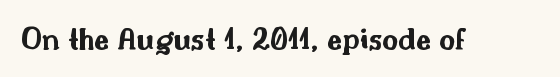
{"serif": "no", "italic": "no", "bold": "yes", "weight": "bold", "width": "wide", "stroke_contrast": "medium", "x_height": "small", "monospaced": "no", "underline": "no", "letter_spacing": "normal", "letter_spacing_em": 0.0, "glyph_px": 31}
